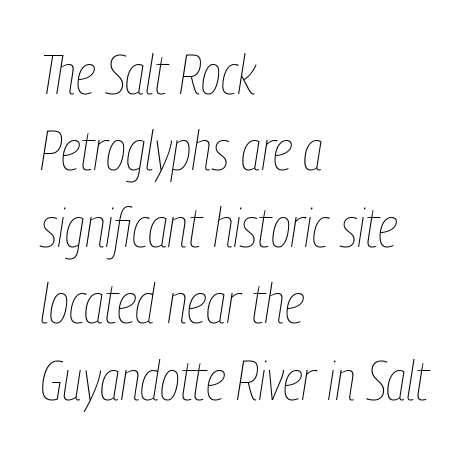
Q: Is the text bold? A: No.
Q: Is the text italic (slanted)? A: Yes, it leans right by about 9 degrees.
Q: Is the text underlined? A: No.
Q: How is the paragraph aligned? A: Left-aligned.
Q: Is the spacing between letters normal or unusually wide? A: Normal.
Q: Is the spacing between lines tight, normal or loose? A: Normal.
Q: Width (condensed, normal, or wide)? A: Condensed.
Q: Stroke contrast? A: Low.
Q: x-height? A: Medium.
Q: Monospaced? A: No.
